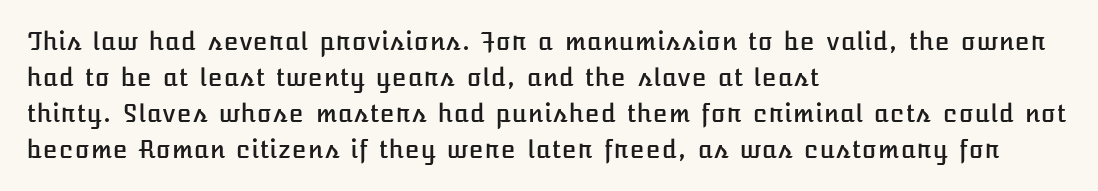
{"italic": "no", "underline": "no", "align": "left", "line_spacing": "normal", "line_spacing_ratio": 1.5, "letter_spacing": "normal", "letter_spacing_em": 0.0, "glyph_px": 24}
